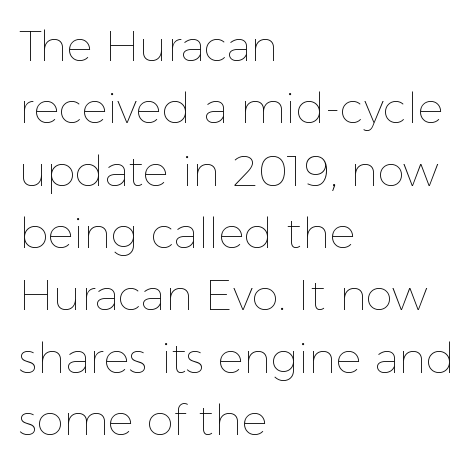
Q: Is the text bold? A: No.
Q: Is the text italic (slanted)? A: No, it is upright.
Q: Is the text underlined? A: No.
Q: How is the paragraph aligned? A: Left-aligned.
Q: Is the spacing between letters normal or unusually wide? A: Normal.
Q: Is the spacing between lines tight, normal or loose? A: Normal.
Q: Width (condensed, normal, or wide)? A: Normal.
Q: x-height? A: Medium.
Q: Monospaced? A: No.
